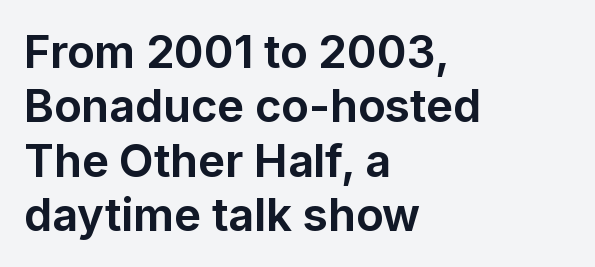
The image shows 45 px bold sans-serif type, upright; set left-aligned, line spacing 1.21x, normal letter spacing, not underlined; low stroke contrast and a medium x-height.
